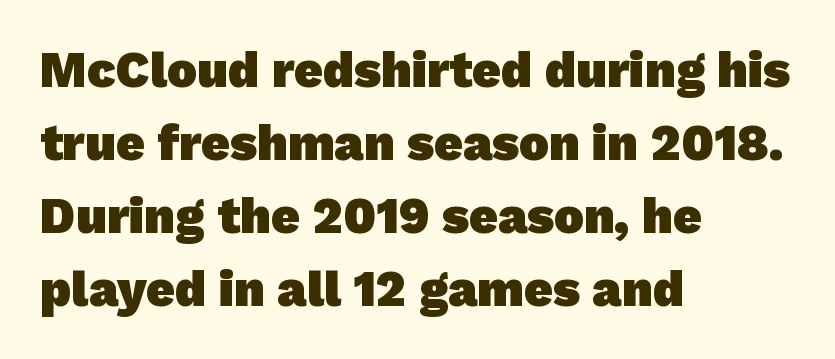
{"serif": "no", "bold": "yes", "weight": "heavy", "width": "normal", "stroke_contrast": "low", "x_height": "medium", "monospaced": "no", "underline": "no", "align": "left", "line_spacing": "normal", "line_spacing_ratio": 1.46, "letter_spacing": "normal", "letter_spacing_em": 0.0, "glyph_px": 50}
